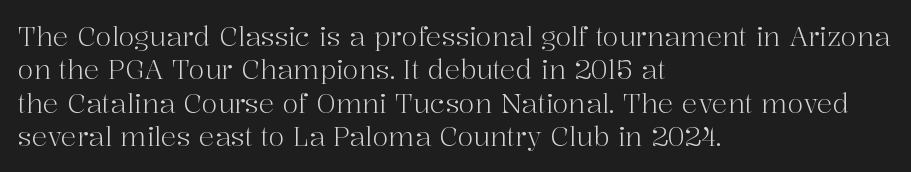
The image shows 26 px text type, upright; set left-aligned, normal line spacing (1.28x), normal letter spacing, not underlined.
